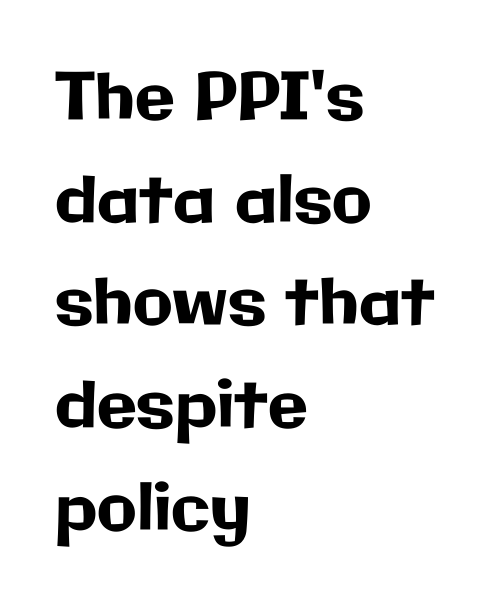
{"serif": "no", "italic": "no", "width": "normal", "stroke_contrast": "low", "x_height": "medium", "monospaced": "no", "underline": "no", "align": "left", "line_spacing": "normal", "line_spacing_ratio": 1.58, "letter_spacing": "normal", "letter_spacing_em": 0.0, "glyph_px": 65}
